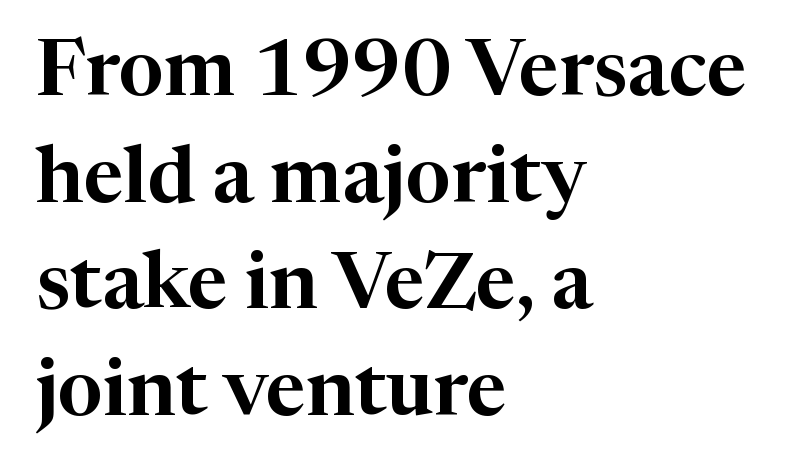
Q: Is the text italic (slanted)? A: No, it is upright.
Q: Is the typeface a serif or a sans-serif typeface? A: Serif.
Q: Is the text underlined? A: No.
Q: How is the paragraph aligned? A: Left-aligned.
Q: Is the spacing between letters normal or unusually wide? A: Normal.
Q: Is the spacing between lines tight, normal or loose? A: Normal.
Q: Width (condensed, normal, or wide)? A: Normal.
Q: Stroke contrast? A: High.
Q: x-height? A: Medium.
Q: Monospaced? A: No.
